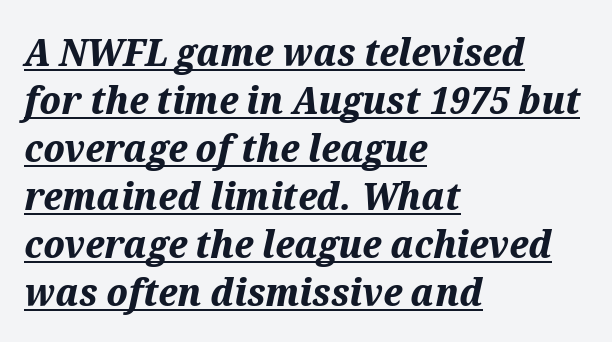
The image shows 39 px bold type, italic (leaning right); set left-aligned, line spacing 1.23x, normal letter spacing, underlined; medium stroke contrast and a medium x-height.
